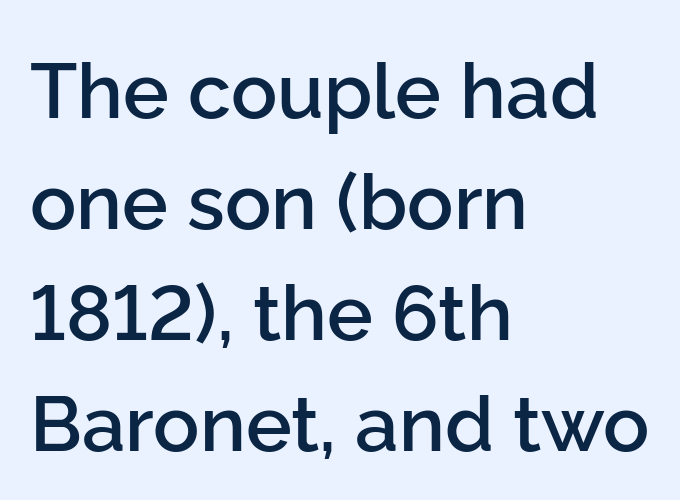
The lines in this sample share a left origin and differ only in where they stop. The type is set solid horizontally, with unmodified tracking. Regarding leading, the lines here are spaced in the standard way. The typeface chosen for these lines omits serifs. Nobody drew a line under any word here. In terms of posture, this sample is upright.
